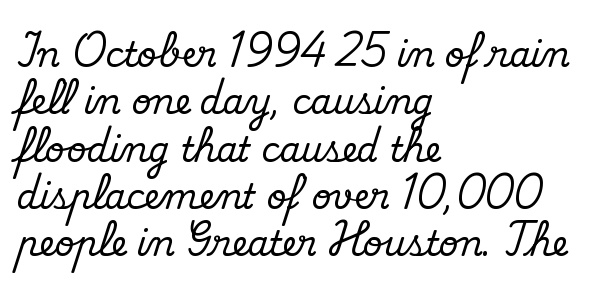
The image shows 34 px serif type; set left-aligned, normal line spacing (1.39x), normal letter spacing, not underlined; medium stroke contrast and a small x-height.
